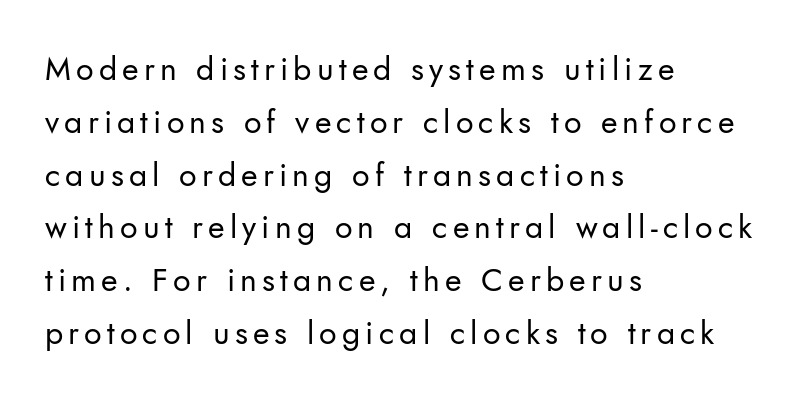
Q: Is the text bold? A: No.
Q: Is the text italic (slanted)? A: No, it is upright.
Q: Is the typeface a serif or a sans-serif typeface? A: Sans-serif.
Q: Is the text underlined? A: No.
Q: How is the paragraph aligned? A: Left-aligned.
Q: Is the spacing between lines tight, normal or loose? A: Normal.
Q: Width (condensed, normal, or wide)? A: Normal.
Q: Stroke contrast? A: Low.
Q: x-height? A: Small.
Q: Monospaced? A: No.
